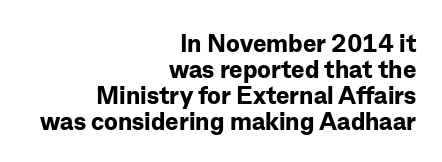
Cramped leading. The passage shown is not underscored anywhere. The typesetting leans heavy: a genuine bold. Leftover space on each line is placed entirely before the opening word.
